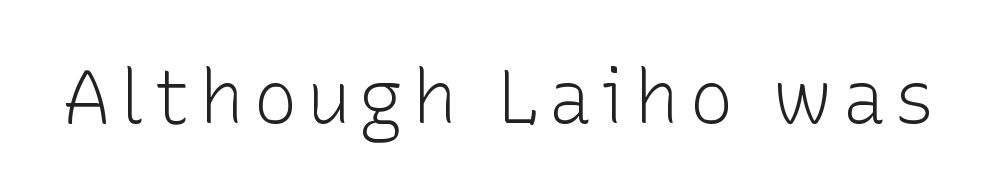
The image shows 74 px light sans-serif type, upright; set not underlined; low stroke contrast and a medium x-height.
